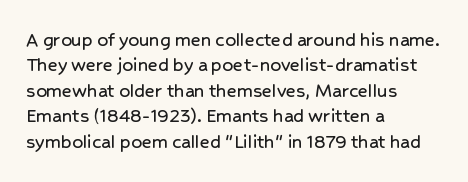
Q: Is the text italic (slanted)? A: No, it is upright.
Q: Is the text underlined? A: No.
Q: How is the paragraph aligned? A: Left-aligned.
Q: Is the spacing between letters normal or unusually wide? A: Normal.
